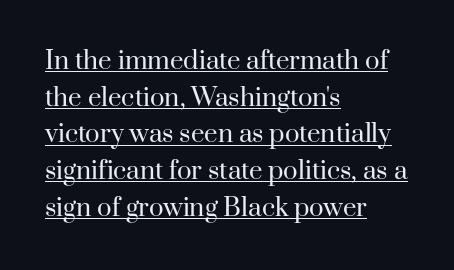
Somebody hit Ctrl+U on this one — the words are underlined. Characters remain perfectly vertical along every line. Reading down the block, your eye returns to a fixed left position each line. The letters sit at their default tracking, neither squeezed nor spread. Summary of vertical rhythm: regular, with standard interline spacing. Stroke mass is kept to a normal reading level or below.
